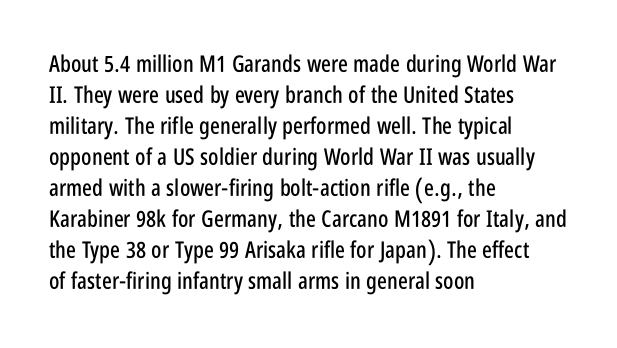
{"italic": "no", "underline": "no", "align": "left", "line_spacing": "normal", "line_spacing_ratio": 1.35, "letter_spacing": "normal", "letter_spacing_em": 0.0, "glyph_px": 23}
